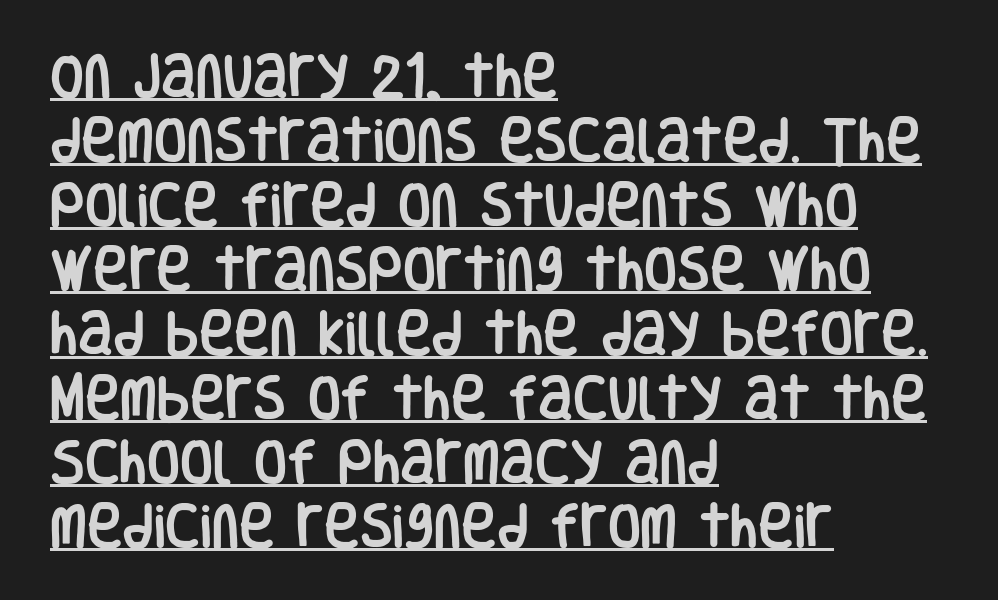
{"serif": "no", "italic": "no", "width": "condensed", "stroke_contrast": "low", "x_height": "large", "monospaced": "no", "underline": "yes", "align": "left", "line_spacing": "normal", "line_spacing_ratio": 1.34, "letter_spacing": "normal", "letter_spacing_em": 0.0, "glyph_px": 48}
